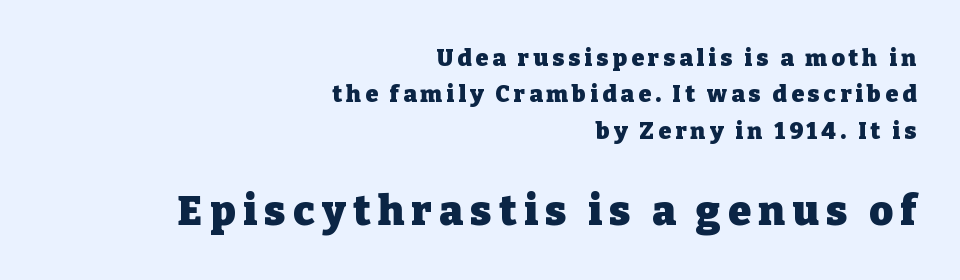
The paragraph shown leans on its right margin. The characters display serif detailing at their extremities. Upright lettering throughout. Which chunk is bigger? The second one — the bottom block dwarfs the top. Varying glyph widths throughout — classic text-font behaviour.
